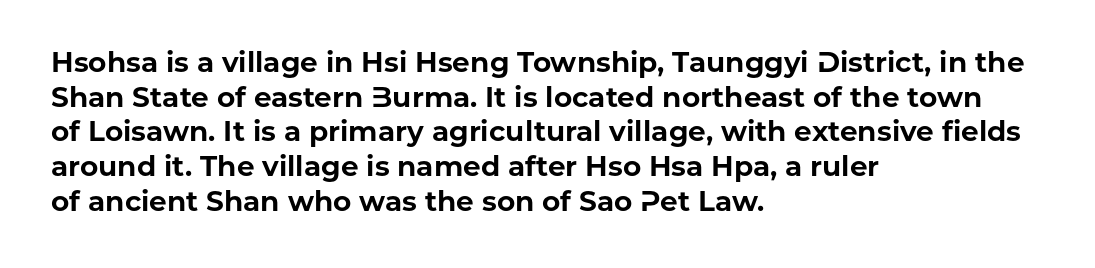
{"serif": "no", "italic": "no", "bold": "yes", "weight": "bold", "width": "normal", "stroke_contrast": "low", "x_height": "medium", "monospaced": "no", "underline": "no", "align": "left", "line_spacing_ratio": 1.24, "letter_spacing": "normal", "letter_spacing_em": 0.0, "glyph_px": 28}
